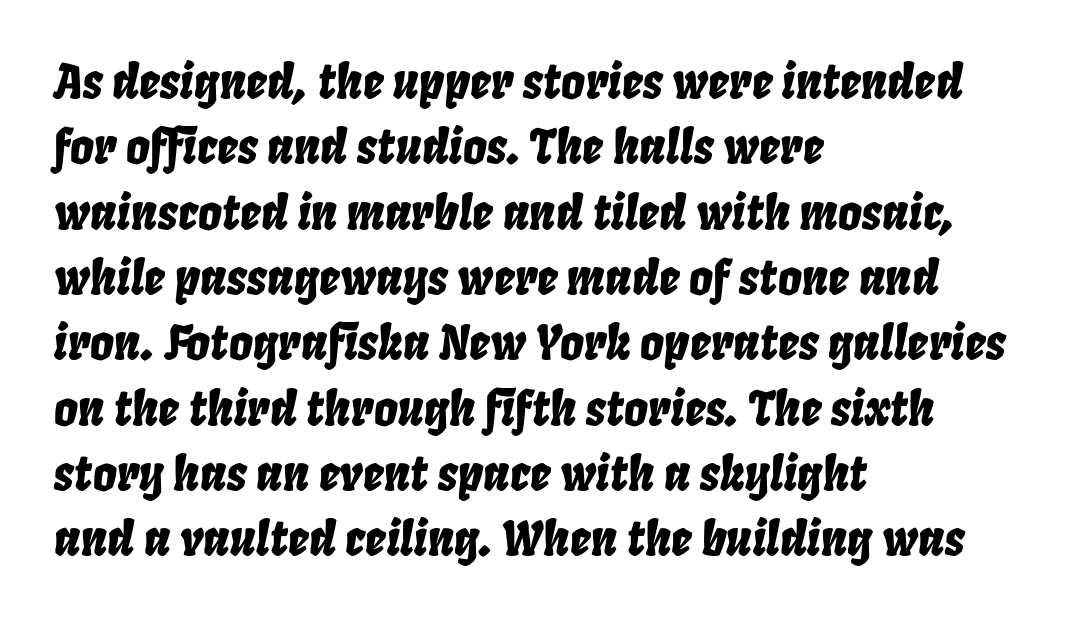
The image shows 47 px condensed type, italic (leaning right); set left-aligned, normal line spacing (1.39x), normal letter spacing, not underlined; low stroke contrast and a large x-height.
